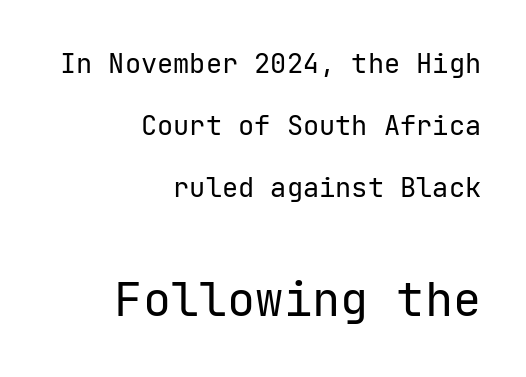
Q: Is the text bold? A: No.
Q: Is the text italic (slanted)? A: No, it is upright.
Q: Is the typeface a serif or a sans-serif typeface? A: Sans-serif.
Q: Is the text underlined? A: No.
Q: How is the paragraph aligned? A: Right-aligned.
Q: Is the spacing between letters normal or unusually wide? A: Normal.
Q: Is the spacing between lines tight, normal or loose? A: Loose.
Q: Which block of text is set in a larger size, the first (top) or the second (bottom)? A: The second (bottom) one.
Q: Width (condensed, normal, or wide)? A: Normal.
Q: Stroke contrast? A: Low.
Q: x-height? A: Medium.
